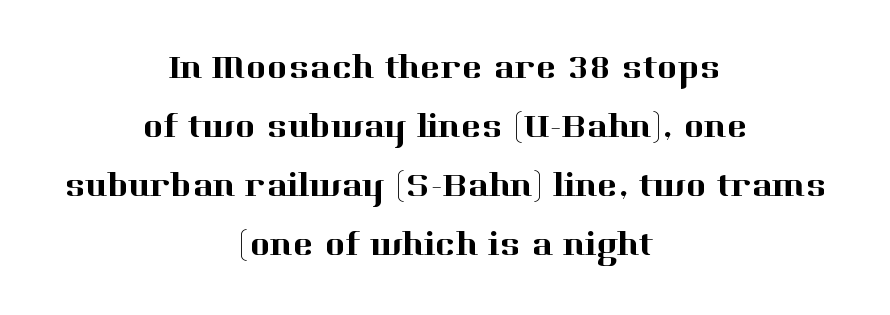
The image shows 35 px serif type, upright; set centered, normal line spacing (1.69x), normal letter spacing, not underlined; high stroke contrast and a medium x-height.
